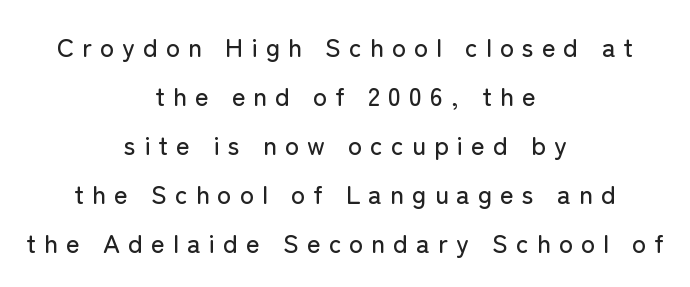
Q: Is the text italic (slanted)? A: No, it is upright.
Q: Is the text underlined? A: No.
Q: How is the paragraph aligned? A: Centered.
Q: Is the spacing between letters normal or unusually wide? A: Unusually wide.
